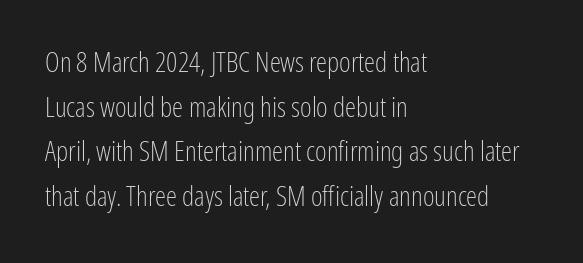
Each row of text sits above clean, open space. The rendering uses natural spacing where letterforms have individual widths. This sample uses plain, unmodified letter spacing. It's the straight-up-and-down kind of type.
